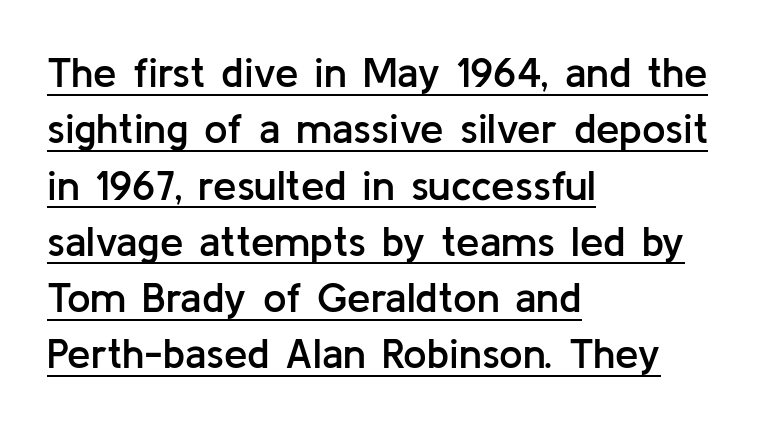
Q: Is the text bold? A: Semi-bold.
Q: Is the text italic (slanted)? A: No, it is upright.
Q: Is the typeface a serif or a sans-serif typeface? A: Sans-serif.
Q: Is the text underlined? A: Yes.
Q: How is the paragraph aligned? A: Left-aligned.
Q: Is the spacing between letters normal or unusually wide? A: Normal.
Q: Is the spacing between lines tight, normal or loose? A: Normal.
Q: Width (condensed, normal, or wide)? A: Normal.
Q: Stroke contrast? A: Low.
Q: x-height? A: Medium.
Q: Monospaced? A: No.
